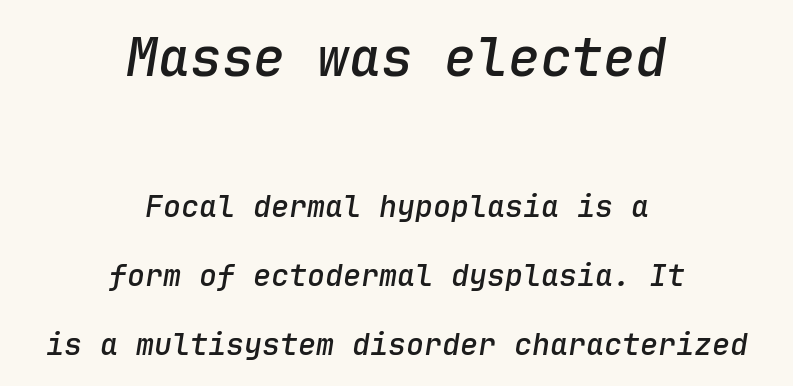
If you folded the block vertically in half, each line would mirror itself in length. Block one is the big one; block two sits smaller underneath. Quick note: interline space is abundant. Compared with an ordinary text face, these strokes are moderately heavier — a semibold.
